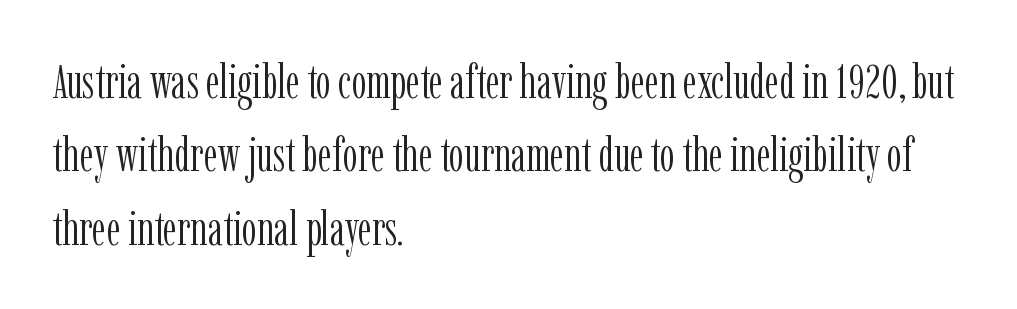
The image shows 48 px light, condensed serif type, upright; set left-aligned, normal line spacing (1.53x), normal letter spacing, not underlined; low stroke contrast and a medium x-height.
